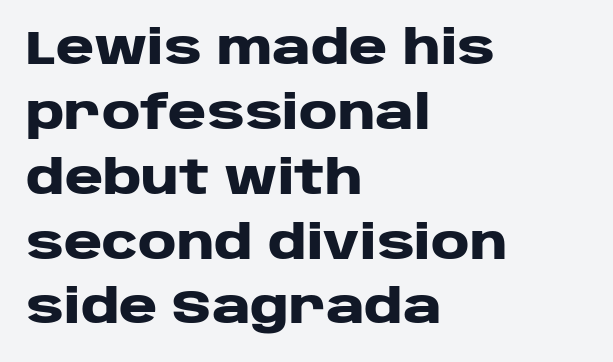
{"serif": "no", "italic": "no", "bold": "yes", "weight": "heavy", "width": "wide", "stroke_contrast": "low", "x_height": "large", "monospaced": "no", "underline": "no", "align": "left", "line_spacing": "normal", "line_spacing_ratio": 1.38, "letter_spacing": "normal", "letter_spacing_em": 0.0, "glyph_px": 47}
